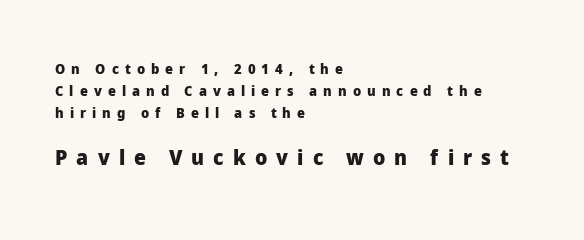
The characters look thick and weighty, a clear bold. The specimen reads as upright at a glance. The baseline area is clear. Horizontally, the lines are justified to the leading edge only. The rows are spaced the way most documents space them. The passage shown begins with its smaller block and ends with its larger one.
